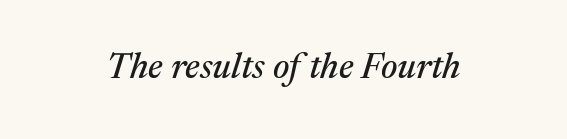
The image shows 36 px serif type, italic (leaning right); set normal letter spacing, not underlined; medium stroke contrast and a medium x-height.
